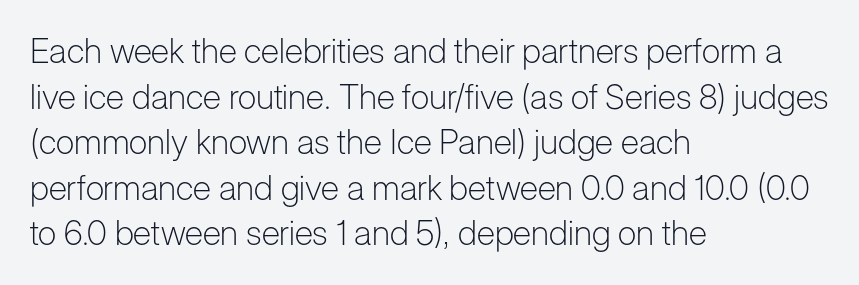
Q: Is the text bold? A: No.
Q: Is the text italic (slanted)? A: No, it is upright.
Q: Is the typeface a serif or a sans-serif typeface? A: Sans-serif.
Q: Is the text underlined? A: No.
Q: How is the paragraph aligned? A: Left-aligned.
Q: Is the spacing between letters normal or unusually wide? A: Normal.
Q: Is the spacing between lines tight, normal or loose? A: Normal.
Q: Width (condensed, normal, or wide)? A: Normal.
Q: Stroke contrast? A: Low.
Q: x-height? A: Medium.
Q: Monospaced? A: No.
